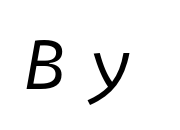
The image shows 70 px regular-weight type, italic (leaning right), monospaced; set unusually wide letter spacing (+0.36 em), not underlined; low stroke contrast and a medium x-height.
